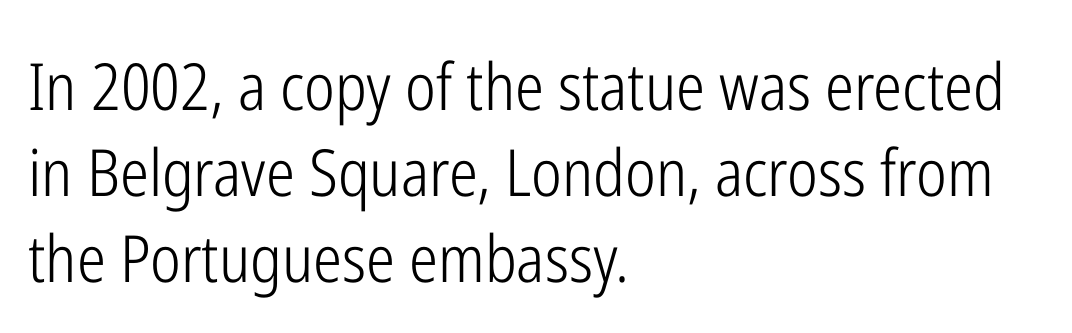
The image shows 65 px light, condensed sans-serif type, upright; set left-aligned, normal line spacing (1.32x), normal letter spacing, not underlined; low stroke contrast and a medium x-height.
